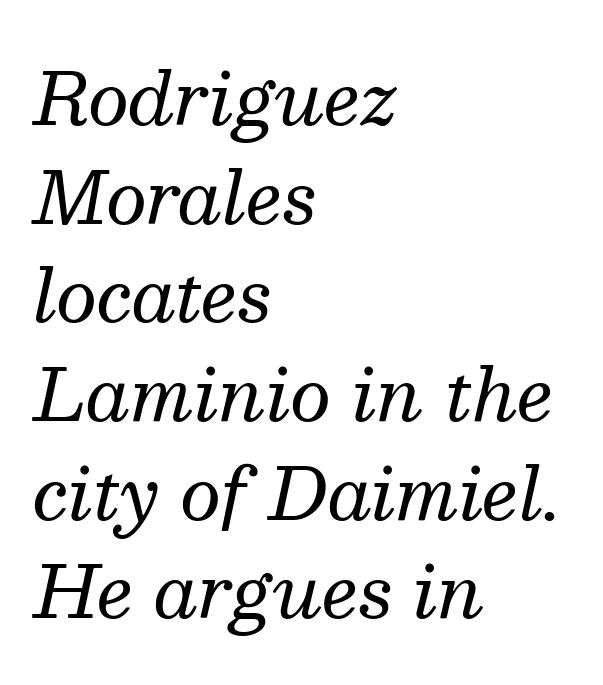
Q: Is the text bold? A: No.
Q: Is the text italic (slanted)? A: Yes, it leans right by about 13 degrees.
Q: Is the typeface a serif or a sans-serif typeface? A: Serif.
Q: Is the text underlined? A: No.
Q: How is the paragraph aligned? A: Left-aligned.
Q: Is the spacing between letters normal or unusually wide? A: Normal.
Q: Is the spacing between lines tight, normal or loose? A: Normal.
Q: Width (condensed, normal, or wide)? A: Normal.
Q: Stroke contrast? A: Medium.
Q: x-height? A: Medium.
Q: Monospaced? A: No.
